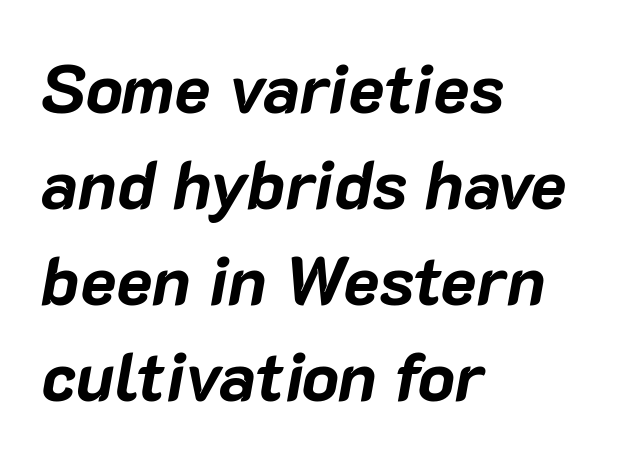
Compared with ordinary roman type, these characters are visibly tilted. Where is the straight margin? On the left. If you measured baseline to baseline, you'd find a middling distance. You could not count columns in this text — the font is proportionally spaced. What stands out about the letter spacing? Nothing — it is the standard amount.
